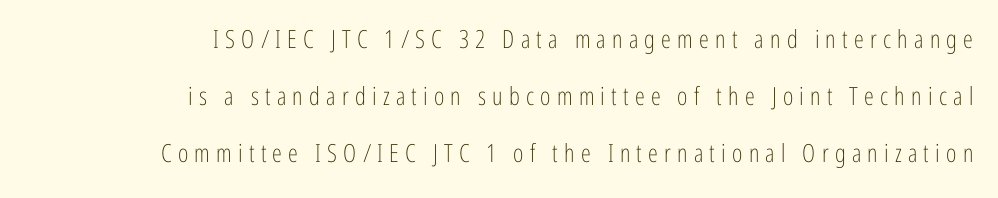
Leftover space on each line is placed entirely before the opening word. The designer dialed line spacing up above the default. Notice how the stems are strictly vertical — no italics here. The passage shown is not underscored anywhere. Heft: none added — not bold.
